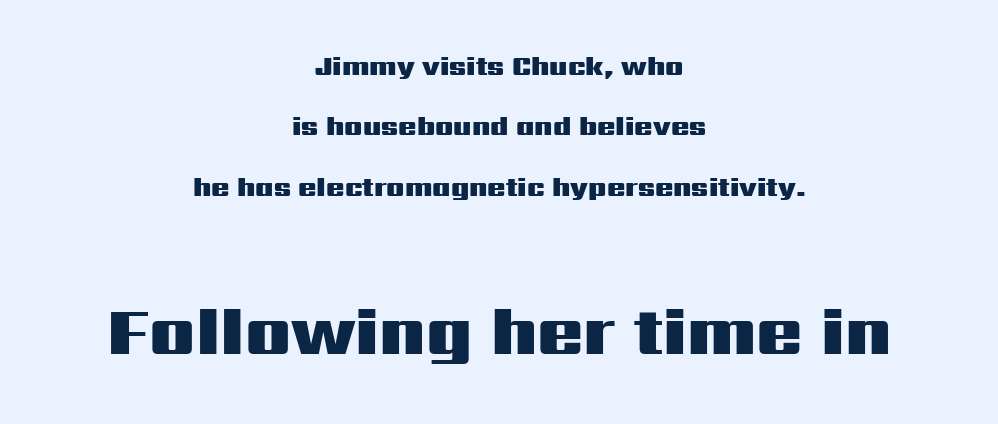
The image shows 68 px heavy, wide sans-serif type, upright; set centered, loose line spacing (2.24x), normal letter spacing, not underlined; the second (bottom) block is 2.52x larger; medium stroke contrast and a medium x-height.
